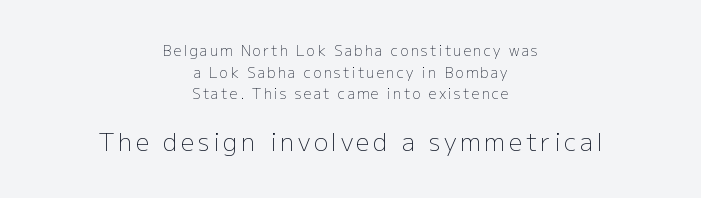
{"italic": "no", "bold": "no", "underline": "no", "align": "center", "line_spacing": "normal", "line_spacing_ratio": 1.55, "larger_block": "second", "size_ratio": 1.71, "glyph_px": 24}
